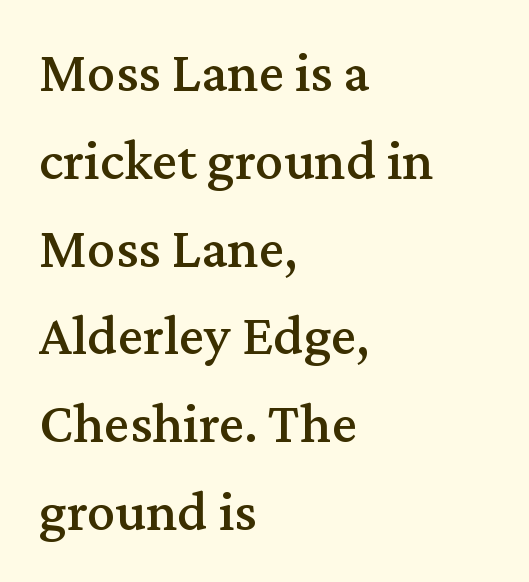
The image shows 57 px serif type, upright; set left-aligned, normal line spacing (1.54x), normal letter spacing, not underlined; medium stroke contrast and a medium x-height.
